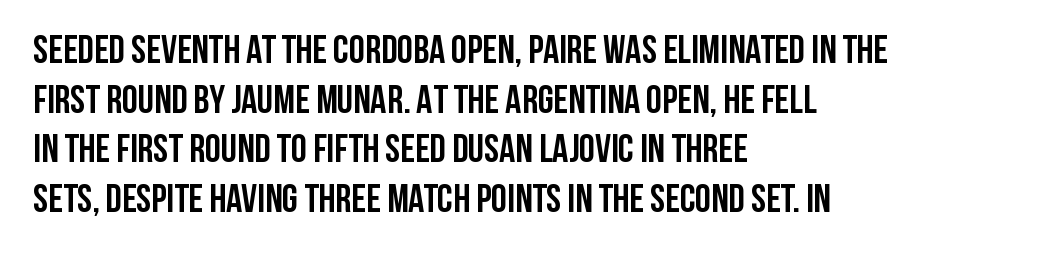
{"serif": "no", "italic": "no", "bold": "yes", "weight": "semibold", "width": "condensed", "stroke_contrast": "low", "x_height": "large", "monospaced": "no", "underline": "no", "align": "left", "line_spacing_ratio": 1.24, "letter_spacing": "normal", "letter_spacing_em": 0.0, "glyph_px": 40}
